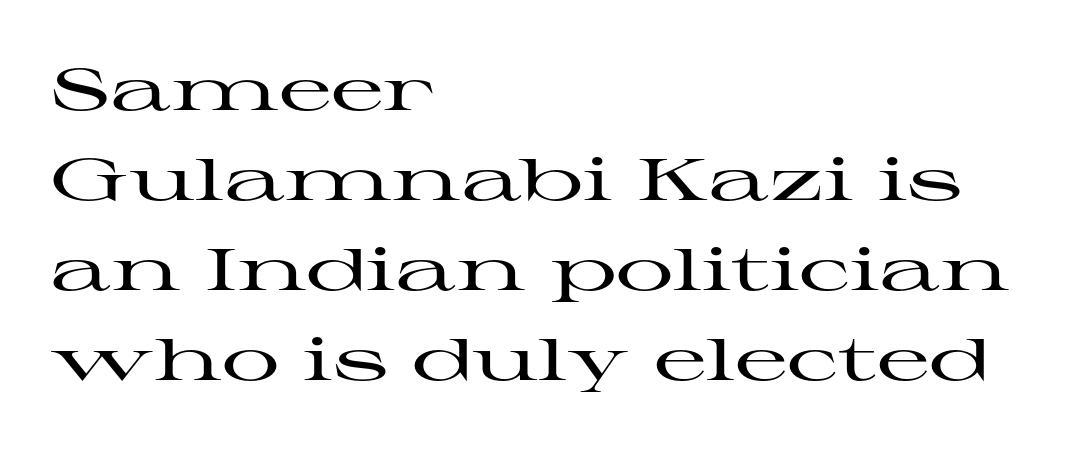
Q: Is the text italic (slanted)? A: No, it is upright.
Q: Is the typeface a serif or a sans-serif typeface? A: Serif.
Q: Is the text underlined? A: No.
Q: How is the paragraph aligned? A: Left-aligned.
Q: Is the spacing between letters normal or unusually wide? A: Normal.
Q: Is the spacing between lines tight, normal or loose? A: Normal.
Q: Width (condensed, normal, or wide)? A: Wide.
Q: Stroke contrast? A: High.
Q: x-height? A: Medium.
Q: Monospaced? A: No.
